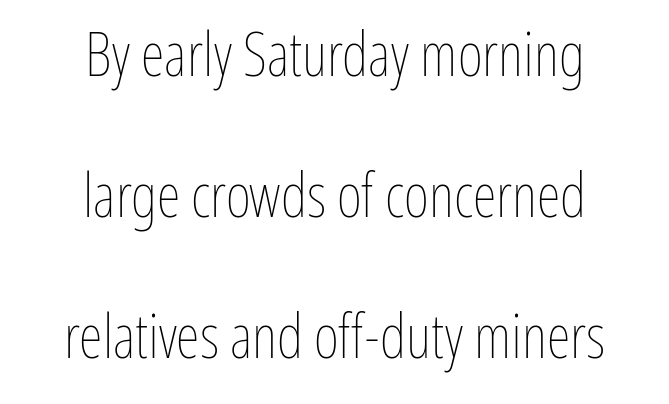
Q: Is the text bold? A: No.
Q: Is the text italic (slanted)? A: No, it is upright.
Q: Is the text underlined? A: No.
Q: How is the paragraph aligned? A: Centered.
Q: Is the spacing between letters normal or unusually wide? A: Normal.
Q: Is the spacing between lines tight, normal or loose? A: Loose.
Q: Width (condensed, normal, or wide)? A: Condensed.
Q: Stroke contrast? A: Low.
Q: x-height? A: Medium.
Q: Monospaced? A: No.
